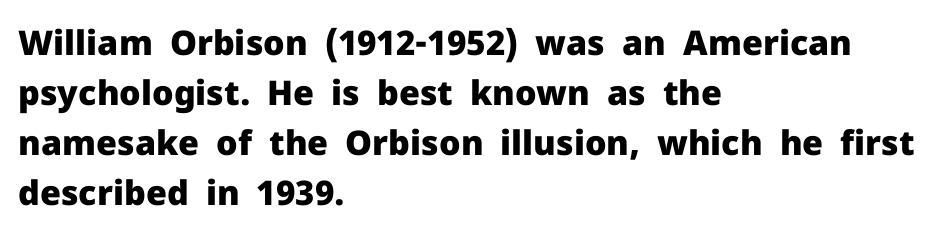
{"serif": "no", "italic": "no", "bold": "yes", "weight": "heavy", "width": "normal", "stroke_contrast": "low", "x_height": "medium", "monospaced": "no", "underline": "no", "align": "left", "line_spacing": "normal", "line_spacing_ratio": 1.47, "letter_spacing": "normal", "letter_spacing_em": 0.0, "glyph_px": 34}
